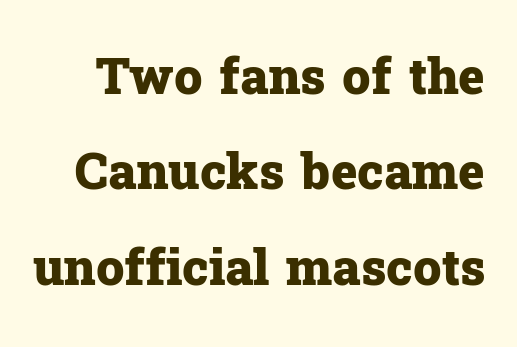
Q: Is the text bold? A: Yes.
Q: Is the text italic (slanted)? A: No, it is upright.
Q: Is the typeface a serif or a sans-serif typeface? A: Serif.
Q: Is the text underlined? A: No.
Q: Is the spacing between letters normal or unusually wide? A: Normal.
Q: Is the spacing between lines tight, normal or loose? A: Loose.
Q: Width (condensed, normal, or wide)? A: Normal.
Q: Stroke contrast? A: Low.
Q: x-height? A: Medium.
Q: Monospaced? A: No.
